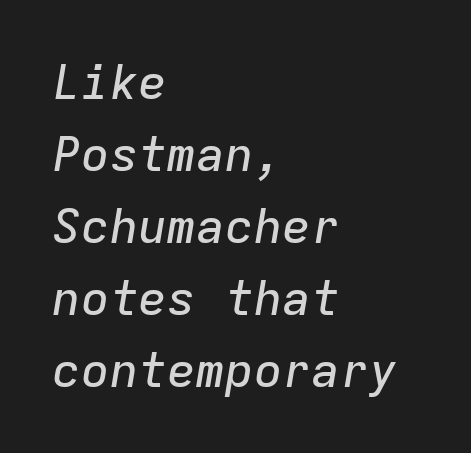
Q: Is the text italic (slanted)? A: Yes, it leans right by about 9 degrees.
Q: Is the text underlined? A: No.
Q: How is the paragraph aligned? A: Left-aligned.
Q: Is the spacing between letters normal or unusually wide? A: Normal.
Q: Is the spacing between lines tight, normal or loose? A: Normal.
Q: Width (condensed, normal, or wide)? A: Normal.
Q: Stroke contrast? A: Low.
Q: x-height? A: Medium.
Q: Monospaced? A: Yes.
